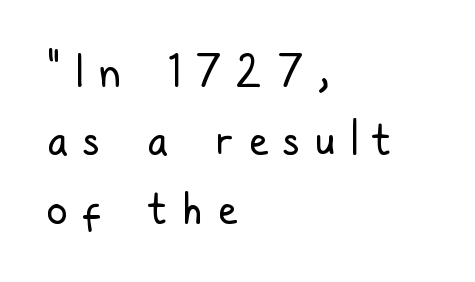
{"serif": "no", "italic": "no", "bold": "no", "weight": "regular", "width": "condensed", "stroke_contrast": "low", "x_height": "medium", "monospaced": "no", "underline": "no", "align": "left", "line_spacing": "normal", "line_spacing_ratio": 1.63, "letter_spacing": "wide", "letter_spacing_em": 0.37, "glyph_px": 42}
